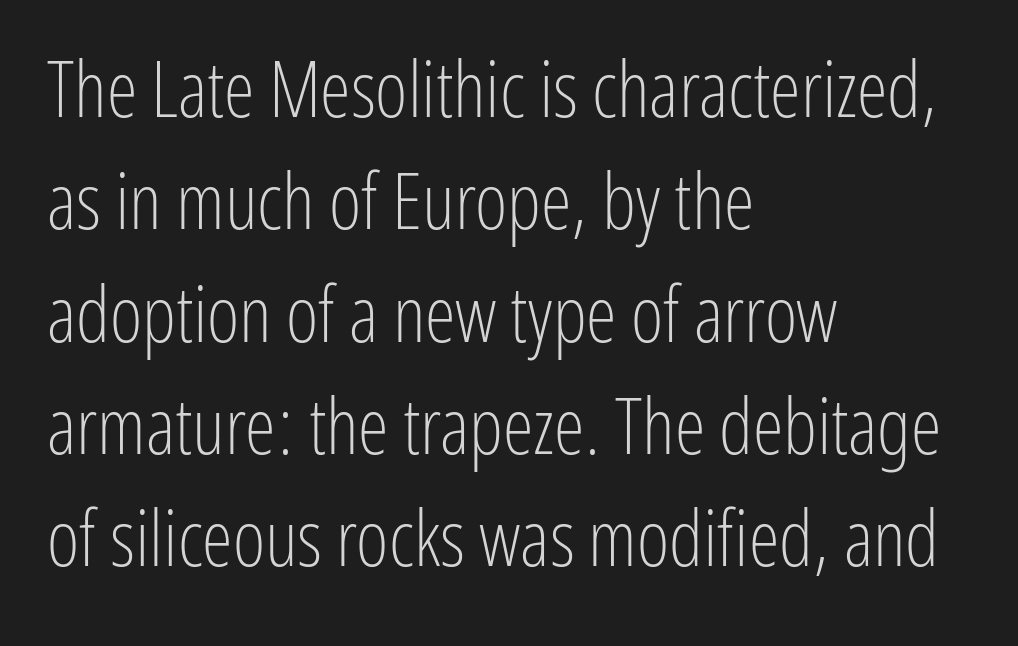
{"serif": "no", "italic": "no", "bold": "no", "weight": "light", "width": "condensed", "stroke_contrast": "low", "x_height": "medium", "monospaced": "no", "underline": "no", "align": "left", "line_spacing": "normal", "line_spacing_ratio": 1.44, "letter_spacing": "normal", "letter_spacing_em": 0.0, "glyph_px": 78}
